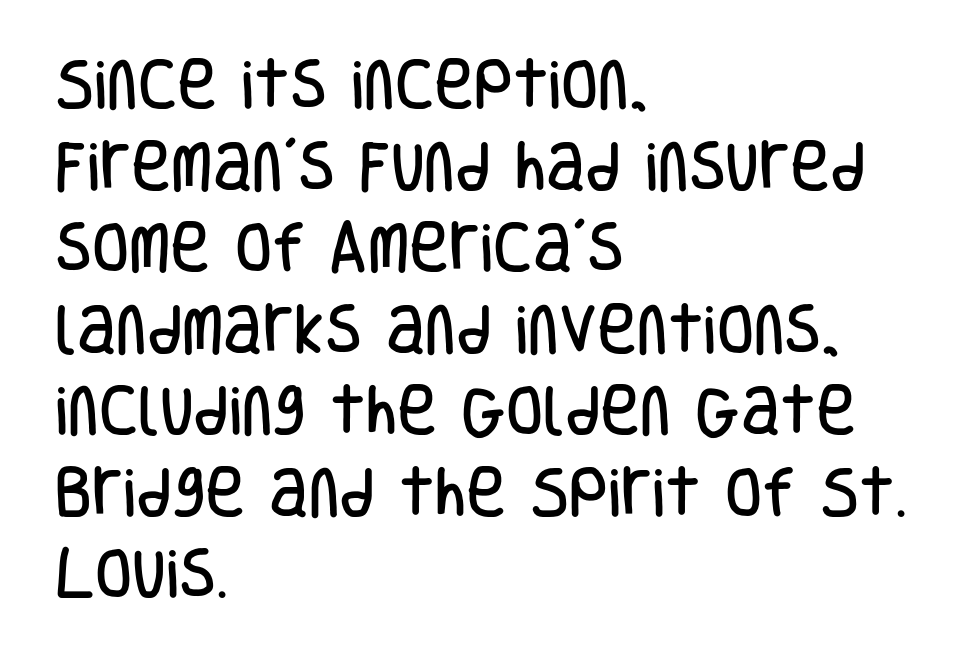
Q: Is the text italic (slanted)? A: No, it is upright.
Q: Is the typeface a serif or a sans-serif typeface? A: Sans-serif.
Q: Is the text underlined? A: No.
Q: How is the paragraph aligned? A: Left-aligned.
Q: Is the spacing between letters normal or unusually wide? A: Normal.
Q: Is the spacing between lines tight, normal or loose? A: Normal.
Q: Width (condensed, normal, or wide)? A: Condensed.
Q: Stroke contrast? A: Low.
Q: x-height? A: Large.
Q: Monospaced? A: No.
